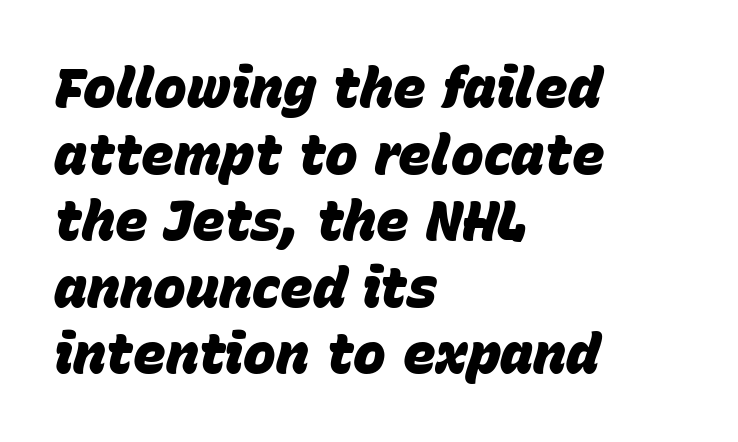
The image shows 55 px heavy type, italic (leaning right); set left-aligned, line spacing 1.21x, normal letter spacing, not underlined; low stroke contrast and a large x-height.
